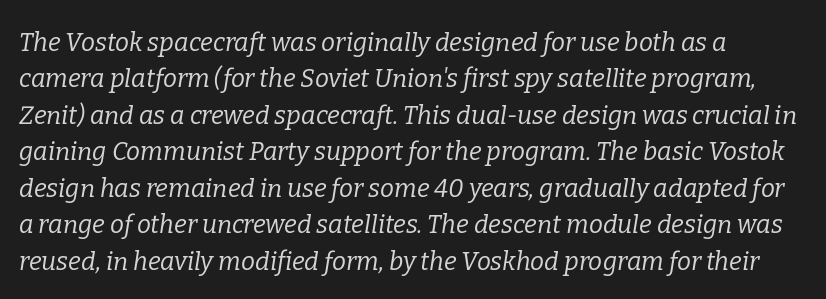
Q: Is the text bold? A: No.
Q: Is the text italic (slanted)? A: Yes, it leans right by about 9 degrees.
Q: Is the text underlined? A: No.
Q: How is the paragraph aligned? A: Left-aligned.
Q: Is the spacing between letters normal or unusually wide? A: Normal.
Q: Is the spacing between lines tight, normal or loose? A: Normal.
